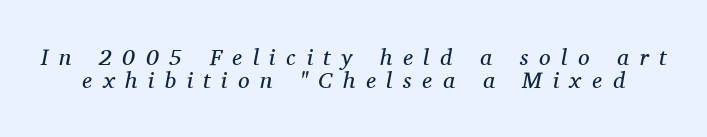
{"italic": "yes", "lean": "right", "slant_degrees": 11, "bold": "no", "underline": "no", "line_spacing": "tight", "line_spacing_ratio": 1.02, "letter_spacing": "wide", "letter_spacing_em": 0.46, "glyph_px": 23}
